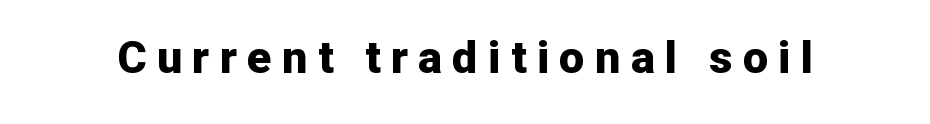
Vertical strokes here are truly vertical. Display-style spreading of the glyphs; the letterfit is very open. Bold? Absolutely — the strokes are thick and heavy. Decoration check: the copy has no underline. Character widths vary here, with narrow letters taking less room than wide ones.
